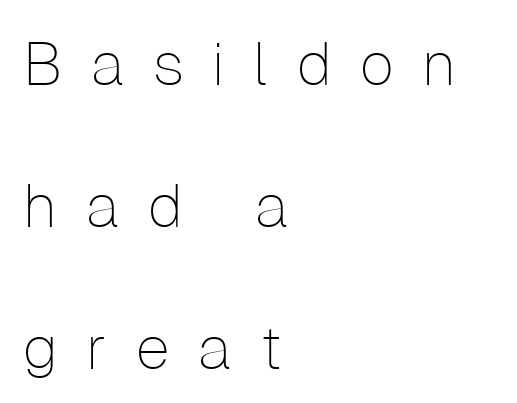
The image shows 61 px thin sans-serif type, upright; set left-aligned, loose line spacing (2.33x), unusually wide letter spacing (+0.47 em), not underlined; low stroke contrast and a medium x-height.
